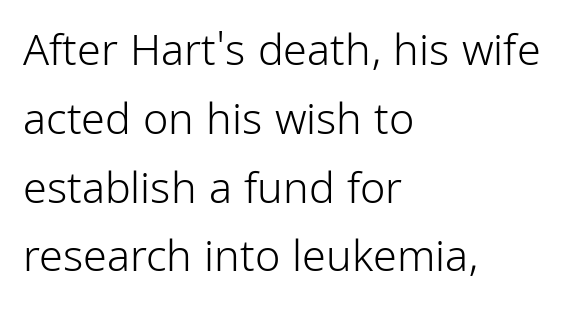
{"serif": "no", "italic": "no", "bold": "no", "weight": "light", "width": "condensed", "stroke_contrast": "low", "x_height": "medium", "monospaced": "no", "underline": "no", "align": "left", "line_spacing": "normal", "line_spacing_ratio": 1.6, "letter_spacing": "normal", "letter_spacing_em": 0.0, "glyph_px": 43}
